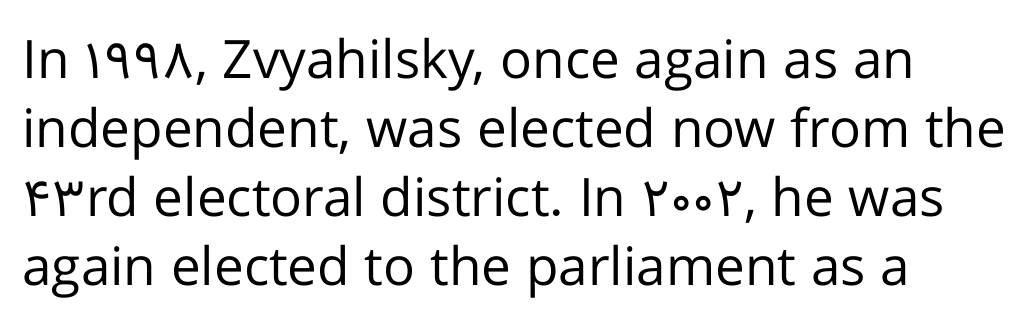
Q: Is the text bold? A: No.
Q: Is the text italic (slanted)? A: No, it is upright.
Q: Is the typeface a serif or a sans-serif typeface? A: Sans-serif.
Q: Is the text underlined? A: No.
Q: Is the spacing between letters normal or unusually wide? A: Normal.
Q: Is the spacing between lines tight, normal or loose? A: Normal.
Q: Width (condensed, normal, or wide)? A: Normal.
Q: Stroke contrast? A: Low.
Q: x-height? A: Medium.
Q: Monospaced? A: No.
